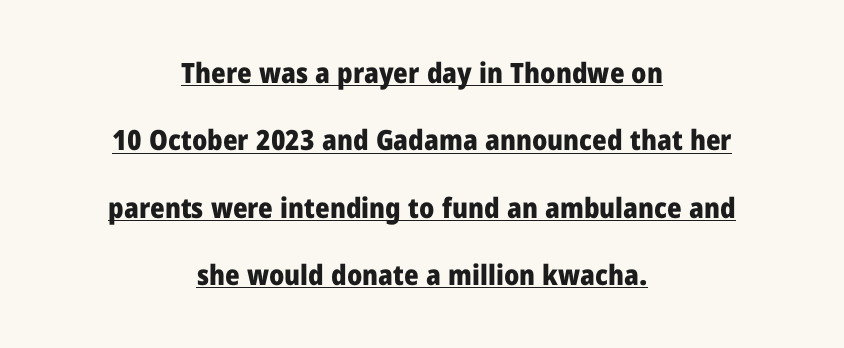
{"serif": "no", "italic": "no", "bold": "yes", "weight": "heavy", "width": "normal", "stroke_contrast": "low", "x_height": "medium", "monospaced": "no", "underline": "yes", "align": "center", "line_spacing": "loose", "line_spacing_ratio": 2.41, "letter_spacing": "normal", "letter_spacing_em": 0.0, "glyph_px": 28}
